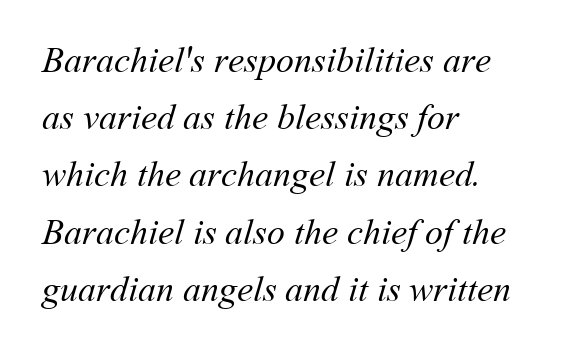
The image shows 36 px regular-weight type; set left-aligned, normal line spacing (1.59x), normal letter spacing, not underlined; medium stroke contrast and a medium x-height.
